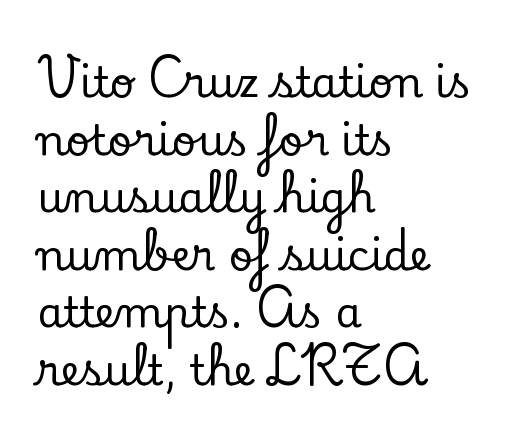
This sample has the flowing, uneven cadence of proportional lettering. Tracking here is standard; glyphs follow each other at the usual distance. The leading is moderate, giving the passage an even texture. Descenders are the only things crossing below the line. Vertical strokes here are truly vertical. The typeface chosen for these lines features serifs.
